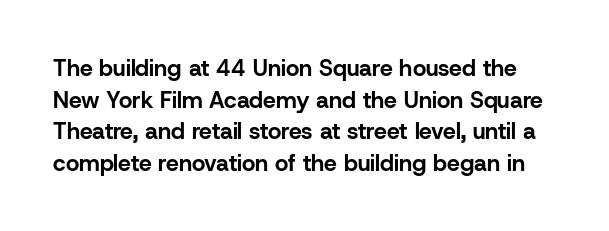
{"italic": "no", "bold": "yes", "underline": "no", "line_spacing": "normal", "line_spacing_ratio": 1.37, "letter_spacing": "normal", "letter_spacing_em": 0.0, "glyph_px": 23}
